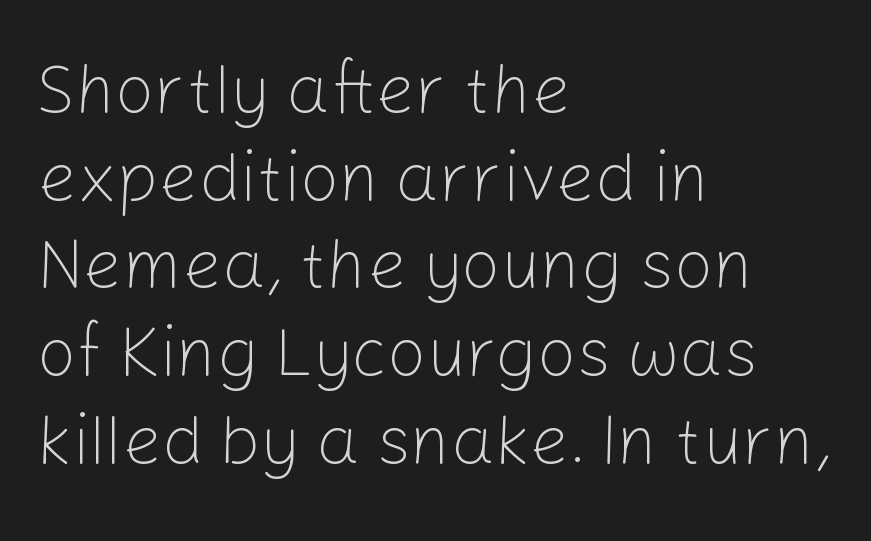
The image shows 69 px light sans-serif type, upright; set left-aligned, normal line spacing (1.27x), normal letter spacing, not underlined; low stroke contrast and a medium x-height.
